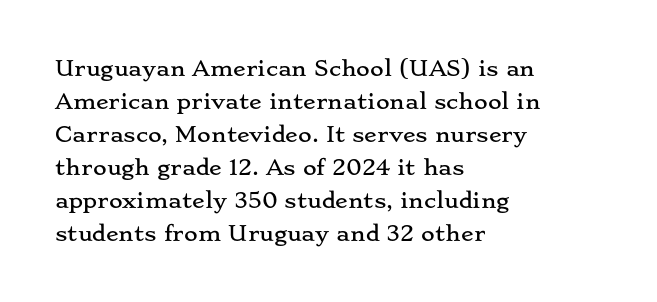
Q: Is the text italic (slanted)? A: No, it is upright.
Q: Is the text underlined? A: No.
Q: How is the paragraph aligned? A: Left-aligned.
Q: Is the spacing between letters normal or unusually wide? A: Normal.
Q: Is the spacing between lines tight, normal or loose? A: Normal.
